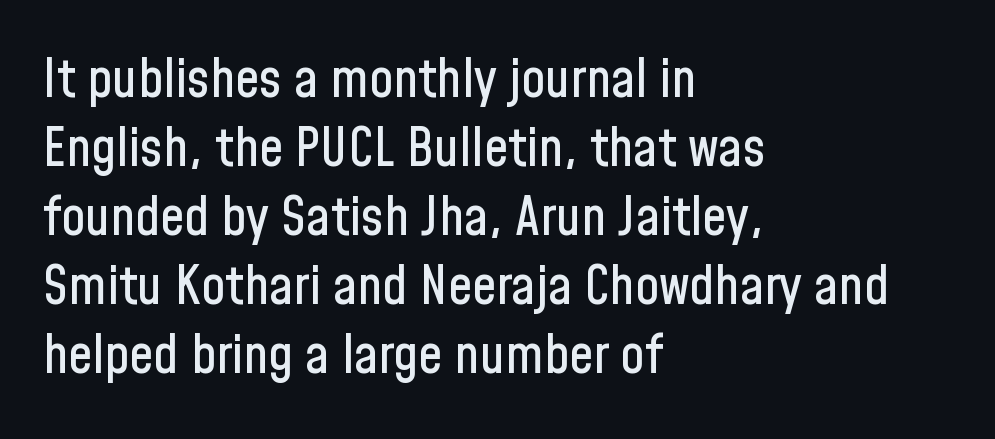
Q: Is the text italic (slanted)? A: No, it is upright.
Q: Is the typeface a serif or a sans-serif typeface? A: Sans-serif.
Q: Is the text underlined? A: No.
Q: How is the paragraph aligned? A: Left-aligned.
Q: Is the spacing between letters normal or unusually wide? A: Normal.
Q: Is the spacing between lines tight, normal or loose? A: Normal.
Q: Width (condensed, normal, or wide)? A: Condensed.
Q: Stroke contrast? A: Low.
Q: x-height? A: Medium.
Q: Monospaced? A: No.
